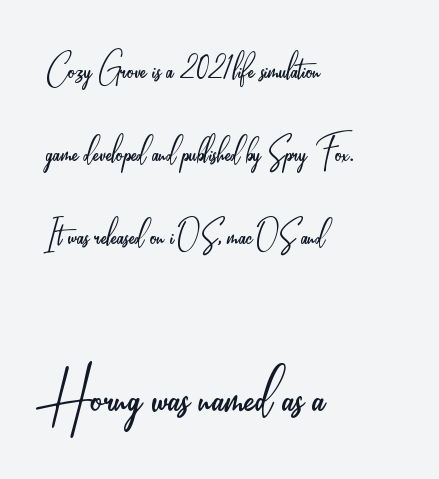
Q: Is the text bold? A: No.
Q: Is the text italic (slanted)? A: Yes.
Q: Is the typeface a serif or a sans-serif typeface? A: Sans-serif.
Q: Is the text underlined? A: No.
Q: How is the paragraph aligned? A: Left-aligned.
Q: Is the spacing between letters normal or unusually wide? A: Normal.
Q: Is the spacing between lines tight, normal or loose? A: Loose.
Q: Which block of text is set in a larger size, the first (top) or the second (bottom)? A: The second (bottom) one.
Q: Width (condensed, normal, or wide)? A: Condensed.
Q: Stroke contrast? A: Low.
Q: x-height? A: Small.
Q: Monospaced? A: No.
